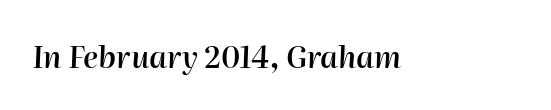
Each glyph is drawn with semibold strokes, heavier than normal yet not fully bold. The rendering uses natural spacing where letterforms have individual widths. The rendering applies a slant to the glyphs. This rendering leaves character spacing at its baseline value. Beneath every word, the page is bare.
